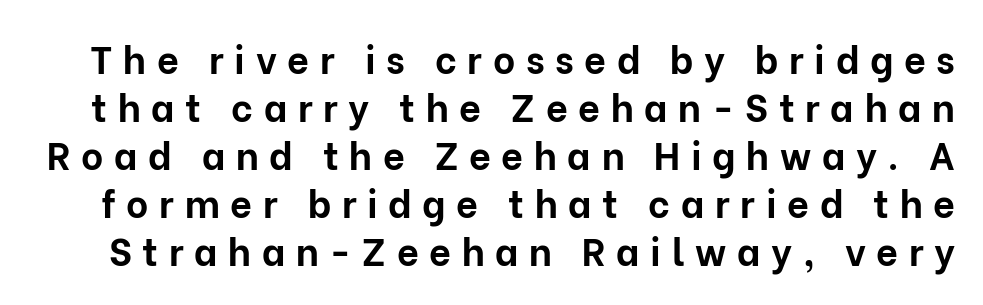
Q: Is the text bold? A: Yes.
Q: Is the text italic (slanted)? A: No, it is upright.
Q: Is the typeface a serif or a sans-serif typeface? A: Sans-serif.
Q: Is the text underlined? A: No.
Q: Is the spacing between letters normal or unusually wide? A: Unusually wide.
Q: Is the spacing between lines tight, normal or loose? A: Normal.
Q: Width (condensed, normal, or wide)? A: Normal.
Q: Stroke contrast? A: Low.
Q: x-height? A: Medium.
Q: Monospaced? A: No.
